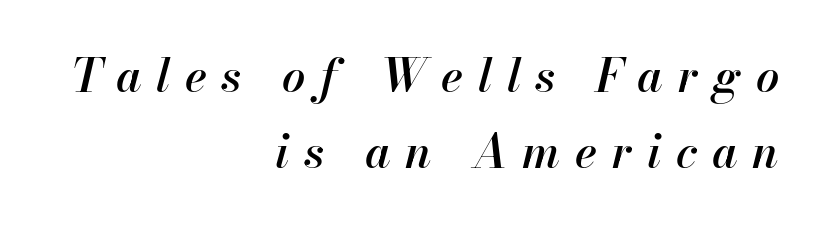
Q: Is the text bold? A: Semi-bold.
Q: Is the text italic (slanted)? A: Yes, it leans right by about 13 degrees.
Q: Is the text underlined? A: No.
Q: How is the paragraph aligned? A: Right-aligned.
Q: Is the spacing between letters normal or unusually wide? A: Unusually wide.
Q: Is the spacing between lines tight, normal or loose? A: Normal.
Q: Width (condensed, normal, or wide)? A: Normal.
Q: Stroke contrast? A: High.
Q: x-height? A: Small.
Q: Monospaced? A: No.
